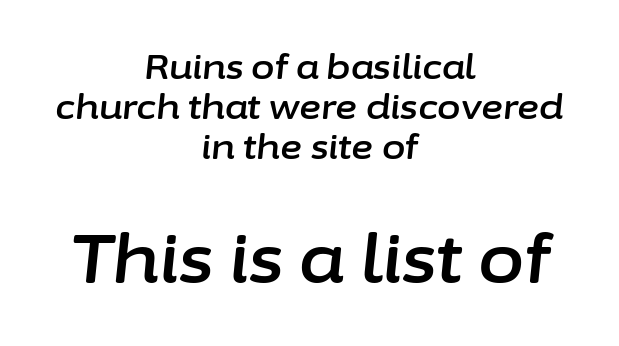
Q: Is the text italic (slanted)? A: Yes, it leans right by about 6 degrees.
Q: Is the text underlined? A: No.
Q: How is the paragraph aligned? A: Centered.
Q: Is the spacing between letters normal or unusually wide? A: Normal.
Q: Which block of text is set in a larger size, the first (top) or the second (bottom)? A: The second (bottom) one.
Q: Width (condensed, normal, or wide)? A: Normal.
Q: Stroke contrast? A: Low.
Q: x-height? A: Medium.
Q: Monospaced? A: No.
